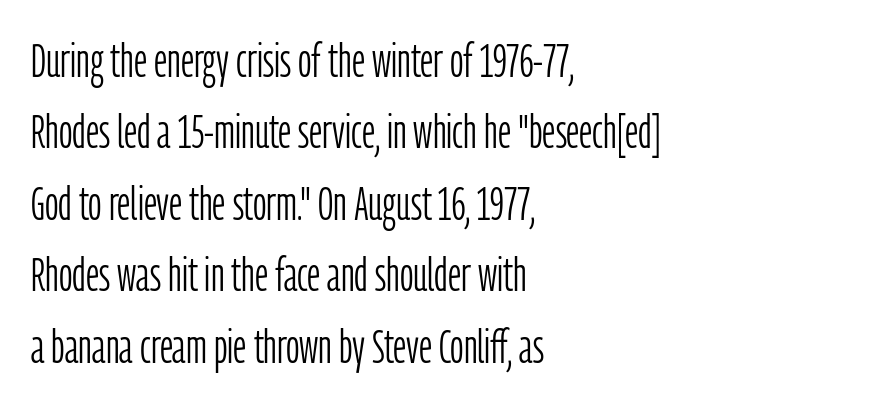
The typeface has the unassuming heft of standard copy or less. Font category for this specimen: sans-serif. Posture: straight, roman, zero tilt. Is there much room between lines? A standard amount, neither cramped nor airy. This sample is left-justified, so line endings fall wherever the words run out. Only glyphs here, with clear space below each row.
